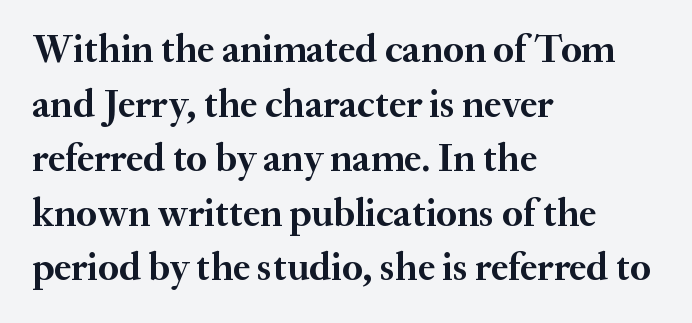
The typesetter chose a ragged-right arrangement here. What kind of face is this? One with serifs. Stroke thickness is high; the sample reads as a true bold. Rule under the text: the space is simply empty. The lettering holds an erect, upright posture throughout. Horizontal bands of white between lines are of average thickness.
